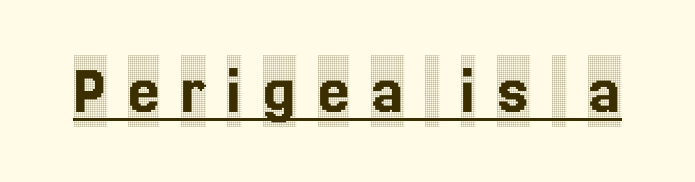
Look at the bottom of the vertical strokes: they flare into serifs here. The lettering stays uniformly vertical, giving the passage a roman look. Descenders here cross a horizontal rule under the line. The passage shown has open, widely tracked lettering throughout. Looks like regular typesetting: each glyph gets only the width it needs.
